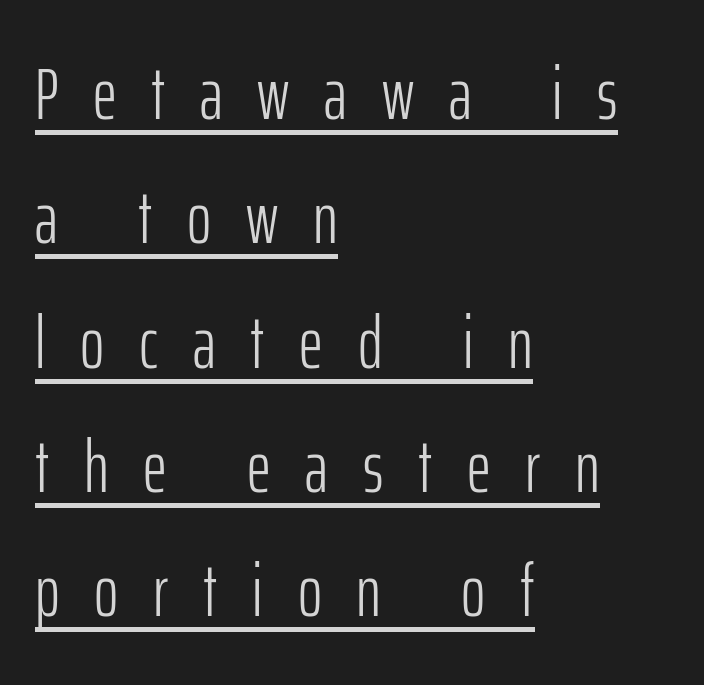
The image shows 74 px light, condensed sans-serif type, upright; set left-aligned, normal line spacing (1.68x), unusually wide letter spacing (+0.47 em), underlined; low stroke contrast and a medium x-height.
